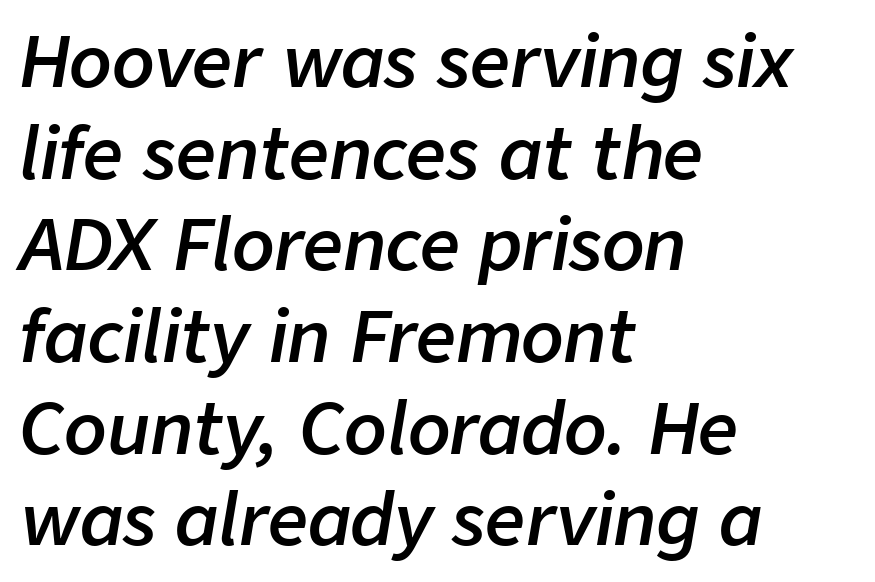
This sample keeps an unexceptional amount of space between lines. Moderately thickened strokes mark this as semibold type. Underlining? Definitely not there. What stands out about the letter spacing? Nothing — it is the standard amount. Character widths vary here, with narrow letters taking less room than wide ones.
